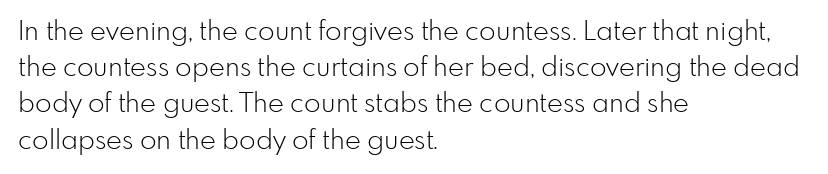
The image shows 27 px text type, upright; set left-aligned, normal line spacing (1.34x), normal letter spacing, not underlined.
